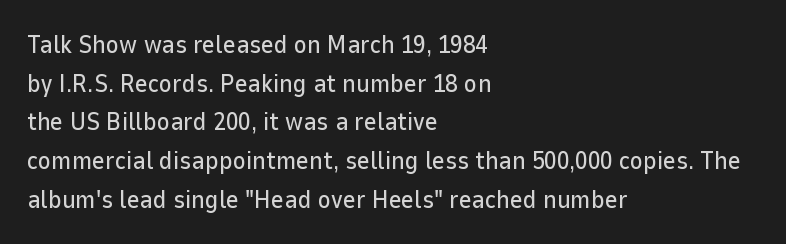
Q: Is the text italic (slanted)? A: No, it is upright.
Q: Is the text underlined? A: No.
Q: How is the paragraph aligned? A: Left-aligned.
Q: Is the spacing between letters normal or unusually wide? A: Normal.
Q: Is the spacing between lines tight, normal or loose? A: Normal.
